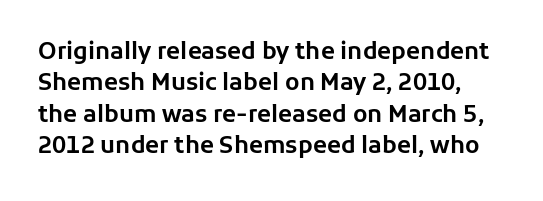
The space directly below the letters is spotless. The specimen reads as upright at a glance. If you measured baseline to baseline, you'd find a middling distance. Standard letterfit; no display-style spreading of the glyphs.
